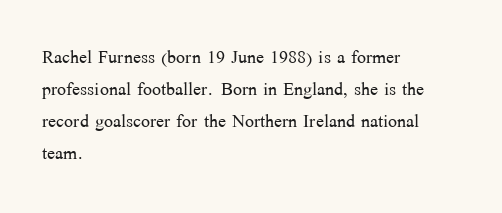
{"italic": "no", "bold": "no", "underline": "no", "align": "left", "line_spacing": "normal", "line_spacing_ratio": 1.33, "letter_spacing": "normal", "letter_spacing_em": 0.0, "glyph_px": 24}
